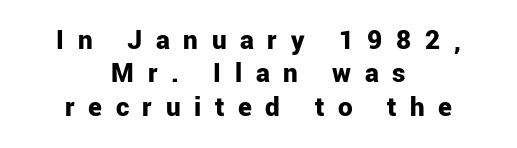
The image shows 29 px bold sans-serif type, upright; set centered, tight line spacing (1.15x), unusually wide letter spacing (+0.47 em), not underlined; low stroke contrast and a medium x-height.
